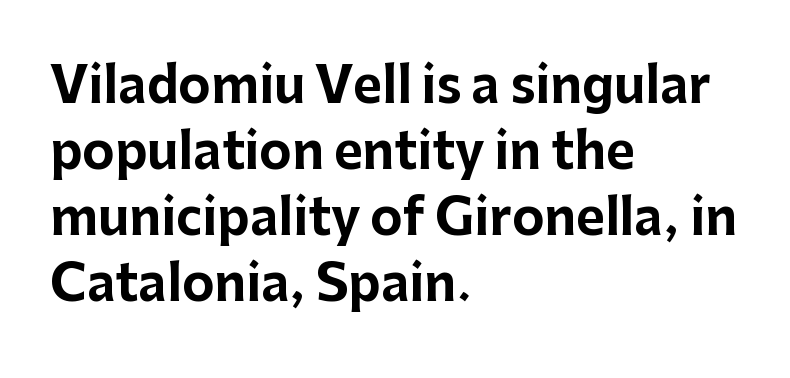
Horizontally, the lines are justified to the leading edge only. Interline gaps are of average width in this sample. The axis of the letterforms is exactly vertical. Does the weight exceed regular? Yes, all the way to bold. The horizontal fit of the characters is conventional and even.
